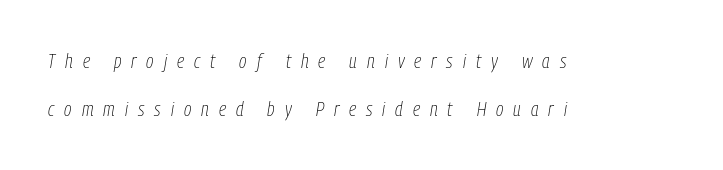
Q: Is the text bold? A: No.
Q: Is the text italic (slanted)? A: Yes, it leans right by about 9 degrees.
Q: Is the text underlined? A: No.
Q: How is the paragraph aligned? A: Left-aligned.
Q: Is the spacing between letters normal or unusually wide? A: Unusually wide.
Q: Is the spacing between lines tight, normal or loose? A: Loose.
